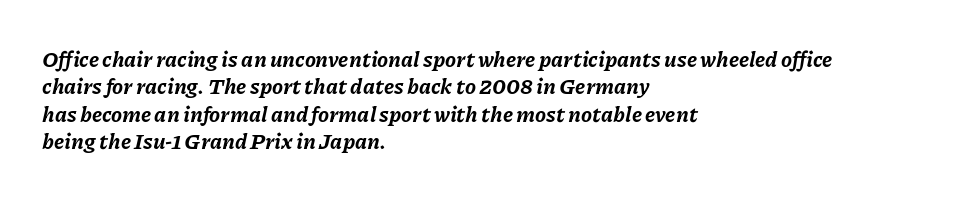
The leading is moderate, giving the passage an even texture. Descenders are the only things crossing below the line. In terms of letterspacing, this is plain default setting. The ragged edge is on the right, which tells us the setting is flush left. There's an unmistakable incline to the writing here. Strokes here are thick enough to call this a true bold.
